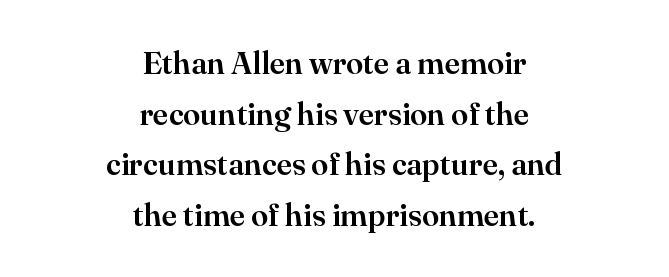
Stroke terminals: seriffed. Typeset on center — no edge is straight. Observe the ordinary spacing: letters are neighbours, not strangers. The font's upright variant was chosen for this text. Normally led — the rows are evenly, conventionally spaced. You could not count columns in this text — the font is proportionally spaced.
